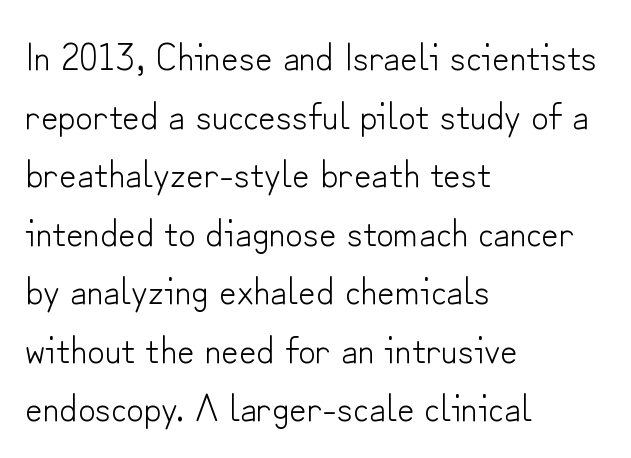
Honestly, the letter spacing is just normal — you wouldn't notice it. The letters carry no serifs — their stems end cleanly without finishing strokes. The area under the type is left untouched. No extra ink here — the face is not bold. The passage shown stacks its lines at a standard gap. Looks like regular typesetting: each glyph gets only the width it needs.
